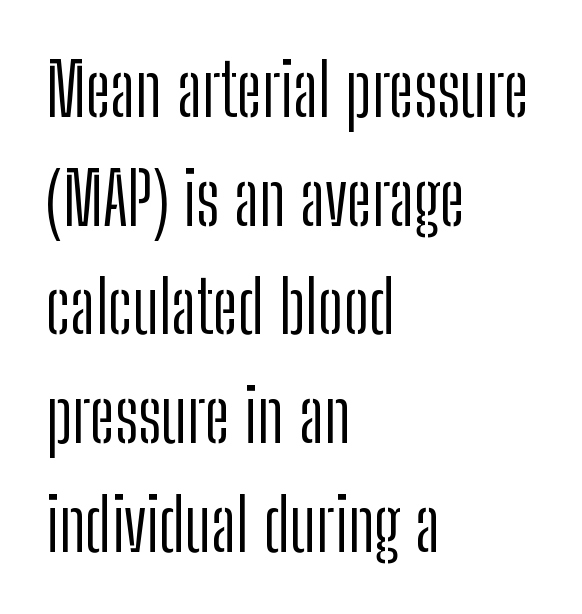
Q: Is the text bold? A: No.
Q: Is the text italic (slanted)? A: No, it is upright.
Q: Is the typeface a serif or a sans-serif typeface? A: Sans-serif.
Q: Is the text underlined? A: No.
Q: How is the paragraph aligned? A: Left-aligned.
Q: Is the spacing between letters normal or unusually wide? A: Normal.
Q: Is the spacing between lines tight, normal or loose? A: Normal.
Q: Width (condensed, normal, or wide)? A: Condensed.
Q: Stroke contrast? A: Low.
Q: x-height? A: Medium.
Q: Monospaced? A: No.
